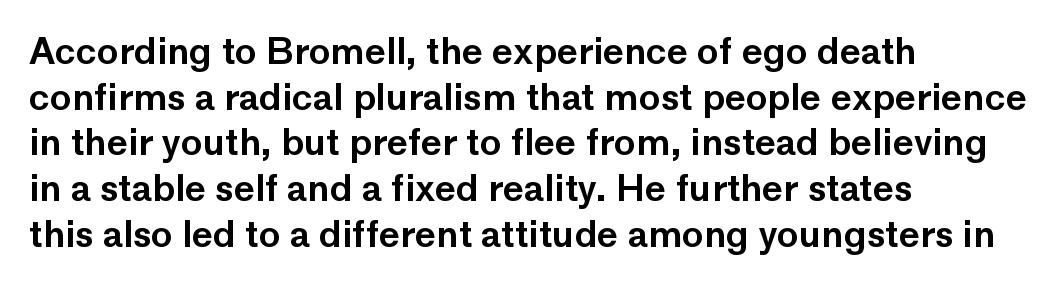
Q: Is the text italic (slanted)? A: No, it is upright.
Q: Is the typeface a serif or a sans-serif typeface? A: Sans-serif.
Q: Is the text underlined? A: No.
Q: How is the paragraph aligned? A: Left-aligned.
Q: Is the spacing between letters normal or unusually wide? A: Normal.
Q: Is the spacing between lines tight, normal or loose? A: Normal.
Q: Width (condensed, normal, or wide)? A: Normal.
Q: Stroke contrast? A: Low.
Q: x-height? A: Medium.
Q: Monospaced? A: No.
